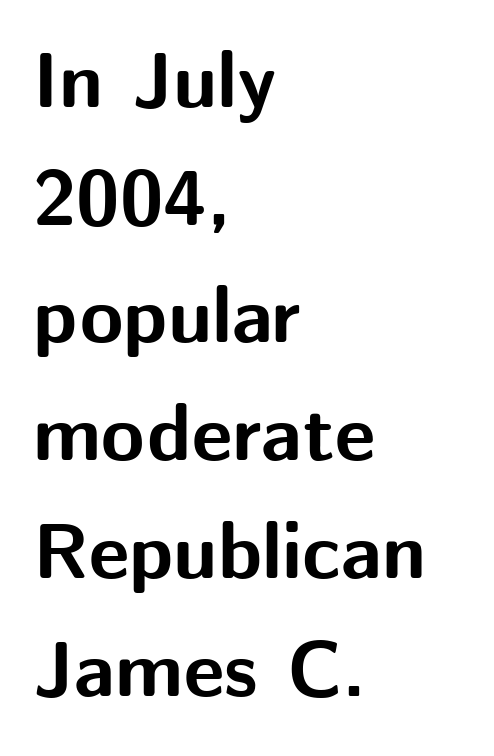
Q: Is the text bold? A: Yes.
Q: Is the text italic (slanted)? A: No, it is upright.
Q: Is the typeface a serif or a sans-serif typeface? A: Sans-serif.
Q: Is the text underlined? A: No.
Q: How is the paragraph aligned? A: Left-aligned.
Q: Is the spacing between letters normal or unusually wide? A: Normal.
Q: Is the spacing between lines tight, normal or loose? A: Normal.
Q: Width (condensed, normal, or wide)? A: Normal.
Q: Stroke contrast? A: Medium.
Q: x-height? A: Medium.
Q: Monospaced? A: No.
